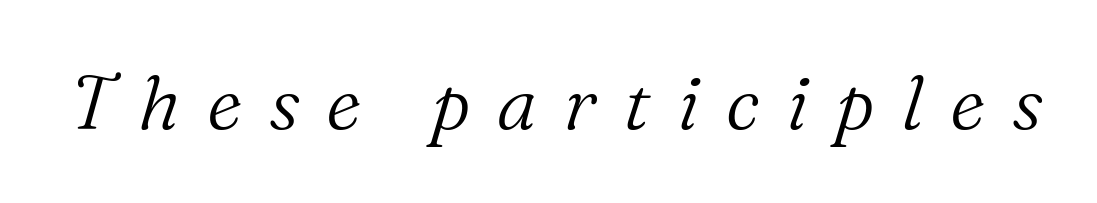
The image shows 76 px light serif type, italic (leaning right); set unusually wide letter spacing (+0.35 em), not underlined; medium stroke contrast and a medium x-height.
